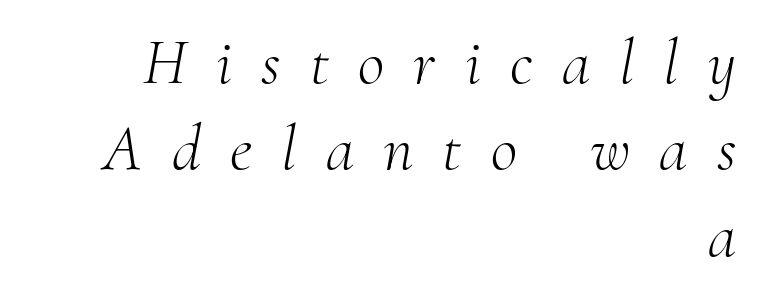
{"serif": "yes", "italic": "yes", "lean": "right", "slant_degrees": 10, "bold": "no", "weight": "light", "width": "normal", "stroke_contrast": "medium", "x_height": "small", "monospaced": "no", "underline": "no", "align": "right", "line_spacing": "normal", "line_spacing_ratio": 1.33, "letter_spacing": "wide", "letter_spacing_em": 0.45, "glyph_px": 65}
